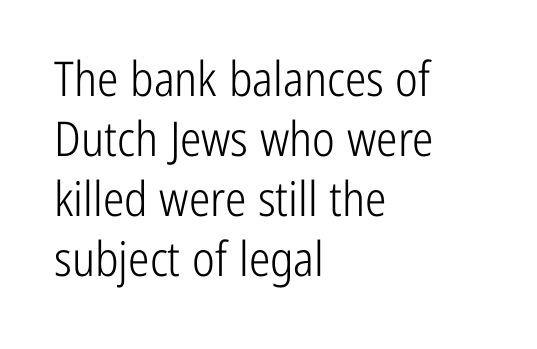
The characters are drawn with everyday or finer stroke widths. Letter spacing: default. Reading down the column, the eye jumps a familiar distance to each next line. Leftover space on each line is placed entirely after the last word. The characters display no serif detailing; their extremities are plain. Is there any slant? The stems are plumb.
